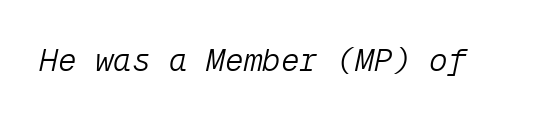
Each letter, wide or thin by design, is forced into the same width here. The specimen omits any rule beneath the text block's lines. Heaviness? Minimal to ordinary, like unemphasized prose. The tracking reads as untouched default to a designer's eye.
